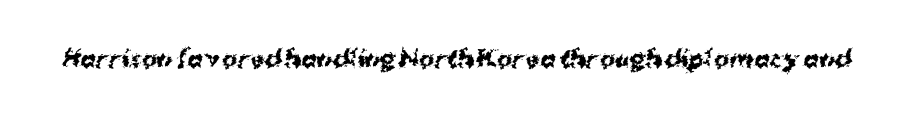
Q: Is the text bold? A: Yes.
Q: Is the text italic (slanted)? A: Yes.
Q: Is the text underlined? A: No.
Q: Is the spacing between letters normal or unusually wide? A: Normal.
